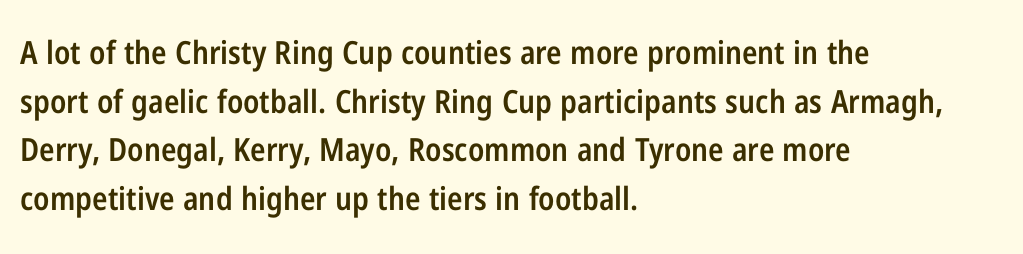
Q: Is the text bold? A: Semi-bold.
Q: Is the text italic (slanted)? A: No, it is upright.
Q: Is the typeface a serif or a sans-serif typeface? A: Sans-serif.
Q: Is the text underlined? A: No.
Q: How is the paragraph aligned? A: Left-aligned.
Q: Is the spacing between letters normal or unusually wide? A: Normal.
Q: Is the spacing between lines tight, normal or loose? A: Normal.
Q: Width (condensed, normal, or wide)? A: Condensed.
Q: Stroke contrast? A: Low.
Q: x-height? A: Medium.
Q: Monospaced? A: No.
